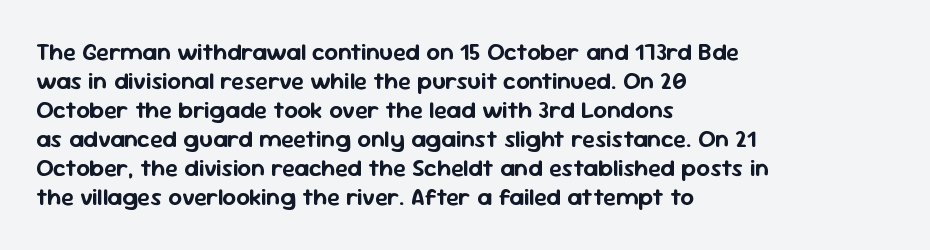
The area under the type is left untouched. Is the block centered? No — it sits flush against the left margin. Default kerning and tracking; the words read as compact shapes. Is there any slant? The stems are plumb.
